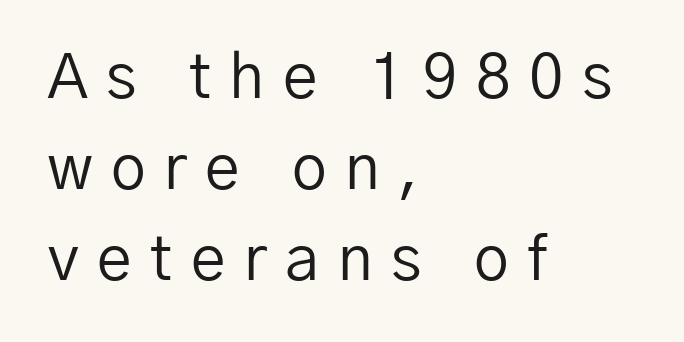
Q: Is the text bold? A: No.
Q: Is the text italic (slanted)? A: No, it is upright.
Q: Is the typeface a serif or a sans-serif typeface? A: Sans-serif.
Q: Is the text underlined? A: No.
Q: How is the paragraph aligned? A: Left-aligned.
Q: Is the spacing between letters normal or unusually wide? A: Unusually wide.
Q: Is the spacing between lines tight, normal or loose? A: Normal.
Q: Width (condensed, normal, or wide)? A: Normal.
Q: Stroke contrast? A: Low.
Q: x-height? A: Medium.
Q: Monospaced? A: No.
